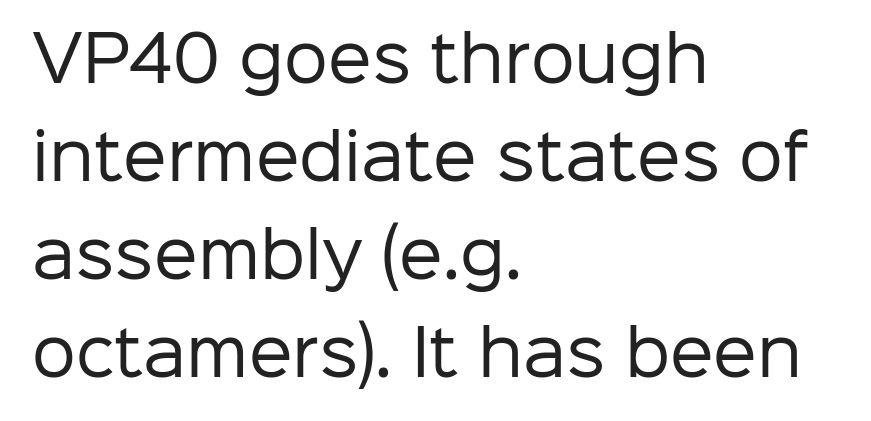
Each stroke keeps to a modest, everyday thickness or less. This is the regular roman posture of the typeface. The letters sit at their default tracking, neither squeezed nor spread. Horizontal alignment here is leftward, the default for most running prose. Looks like regular typesetting: each glyph gets only the width it needs. The designer left line spacing at the default.
